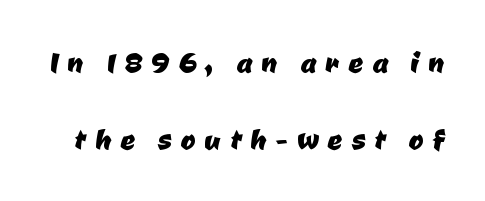
{"serif": "no", "width": "normal", "stroke_contrast": "low", "x_height": "medium", "monospaced": "no", "underline": "no", "line_spacing": "loose", "line_spacing_ratio": 2.15, "letter_spacing": "wide", "letter_spacing_em": 0.25, "glyph_px": 36}
